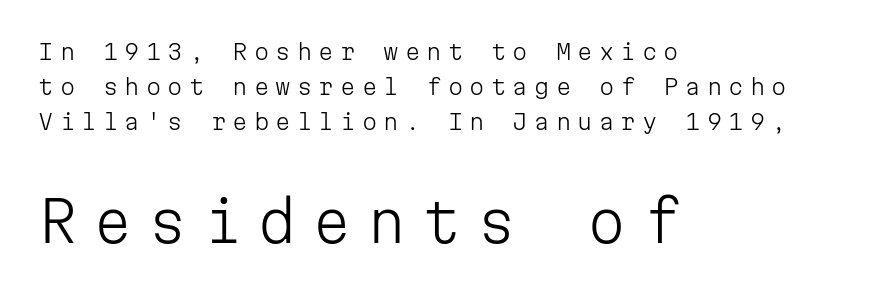
Q: Is the text bold? A: No.
Q: Is the text italic (slanted)? A: No, it is upright.
Q: Is the typeface a serif or a sans-serif typeface? A: Sans-serif.
Q: Is the text underlined? A: No.
Q: How is the paragraph aligned? A: Left-aligned.
Q: Is the spacing between letters normal or unusually wide? A: Unusually wide.
Q: Is the spacing between lines tight, normal or loose? A: Normal.
Q: Which block of text is set in a larger size, the first (top) or the second (bottom)? A: The second (bottom) one.
Q: Width (condensed, normal, or wide)? A: Normal.
Q: Stroke contrast? A: Low.
Q: x-height? A: Medium.
Q: Monospaced? A: Yes.
